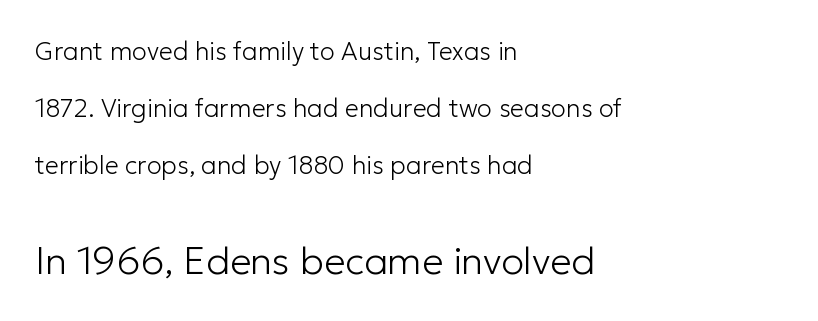
This sample uses an upright cut, with every glyph sitting square on the baseline. Beneath every word, the page is bare. Inter-character spacing is left at the font's built-in metrics. In terms of letterform style, serifs are entirely absent. Note the varied advance widths — an 'i' is clearly narrower than an 'm'. Ink coverage per letter is moderate at most.
